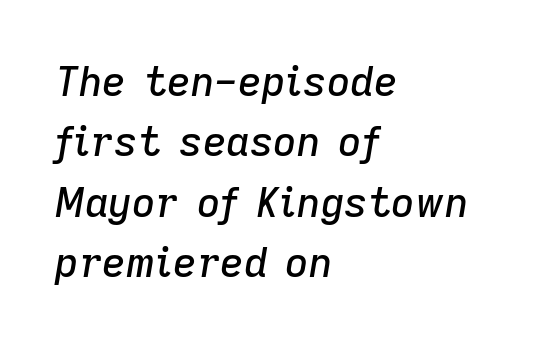
Baseline-to-baseline distance is the conventional proportion of letter height. Looks like regular typesetting: each glyph gets only the width it needs. Observe the lean: these are italic letterforms. Honestly, the letter spacing is just normal — you wouldn't notice it. The paragraph has a hard left edge and a soft right edge. The space directly below the letters is spotless.
